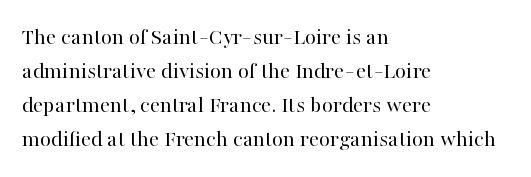
{"italic": "no", "bold": "no", "underline": "no", "align": "left", "line_spacing": "normal", "line_spacing_ratio": 1.42, "letter_spacing": "normal", "letter_spacing_em": 0.0, "glyph_px": 24}
